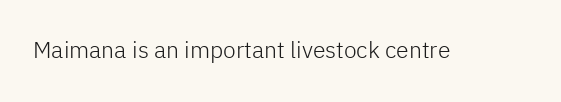
Q: Is the text bold? A: No.
Q: Is the text italic (slanted)? A: No, it is upright.
Q: Is the text underlined? A: No.
Q: Is the spacing between letters normal or unusually wide? A: Normal.
